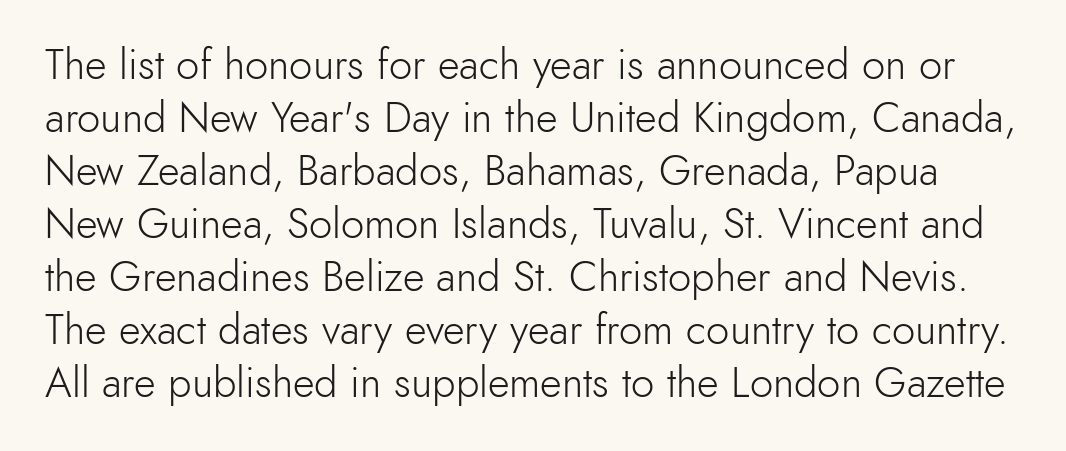
{"serif": "no", "italic": "no", "bold": "no", "weight": "light", "width": "normal", "x_height": "small", "monospaced": "no", "underline": "no", "line_spacing": "normal", "line_spacing_ratio": 1.26, "letter_spacing": "normal", "letter_spacing_em": 0.0, "glyph_px": 42}
